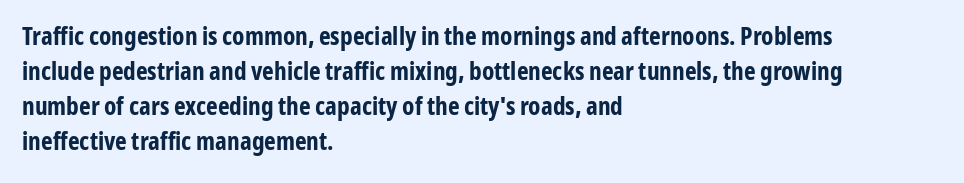
The image shows 25 px bold type, upright; set left-aligned, normal line spacing (1.4x), normal letter spacing, not underlined.
